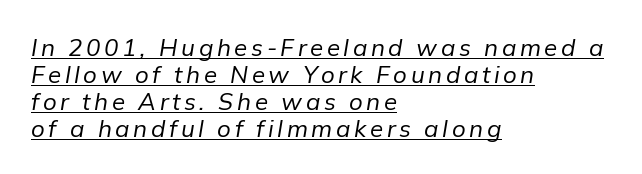
{"italic": "yes", "lean": "right", "slant_degrees": 9, "bold": "no", "underline": "yes", "align": "left", "line_spacing": "tight", "line_spacing_ratio": 1.12, "glyph_px": 24}
